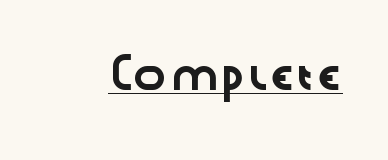
{"serif": "no", "italic": "no", "width": "wide", "stroke_contrast": "low", "x_height": "medium", "monospaced": "no", "underline": "yes", "letter_spacing": "normal", "letter_spacing_em": 0.0, "glyph_px": 28}
